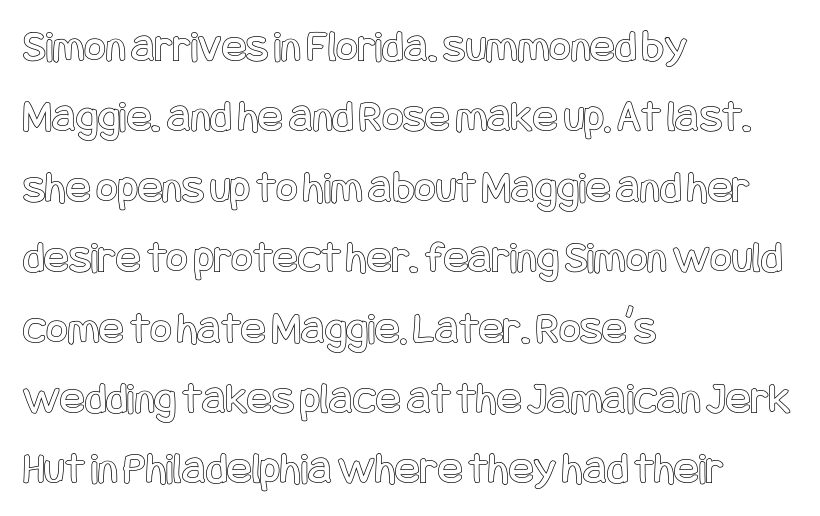
{"italic": "no", "width": "condensed", "x_height": "large", "underline": "no", "align": "left", "line_spacing": "normal", "line_spacing_ratio": 1.53, "letter_spacing": "normal", "letter_spacing_em": 0.0, "glyph_px": 46}
